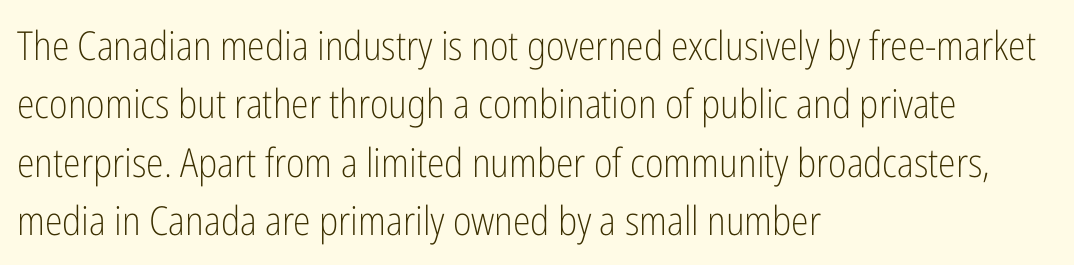
{"serif": "no", "italic": "no", "bold": "no", "weight": "light", "width": "condensed", "stroke_contrast": "low", "x_height": "medium", "monospaced": "no", "underline": "no", "align": "left", "line_spacing": "normal", "line_spacing_ratio": 1.46, "letter_spacing": "normal", "letter_spacing_em": 0.0, "glyph_px": 40}
